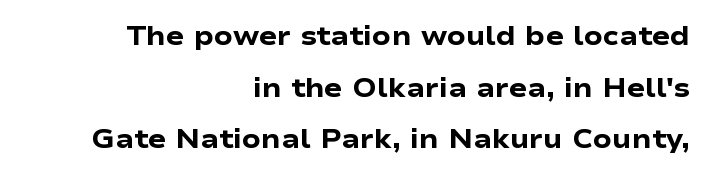
Does the leading feel generous? Absolutely, it's lavish. What weight is shown? A full bold with thick strokes. Descenders hang freely into open space. Casual observation: everything's shoved over to the right.
